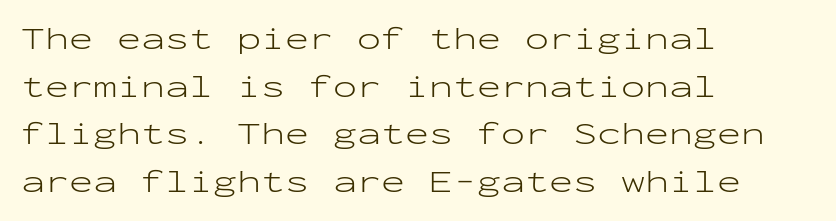
{"serif": "no", "italic": "no", "bold": "no", "weight": "light", "width": "wide", "stroke_contrast": "low", "x_height": "medium", "monospaced": "yes", "underline": "no", "align": "left", "line_spacing": "normal", "line_spacing_ratio": 1.49, "letter_spacing": "normal", "letter_spacing_em": 0.0, "glyph_px": 32}
